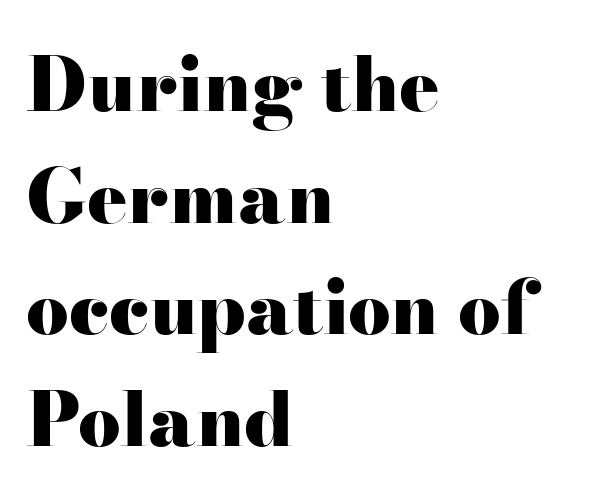
The image shows 75 px heavy, wide serif type, upright; set left-aligned, normal line spacing (1.49x), normal letter spacing, not underlined; high stroke contrast and a small x-height.
